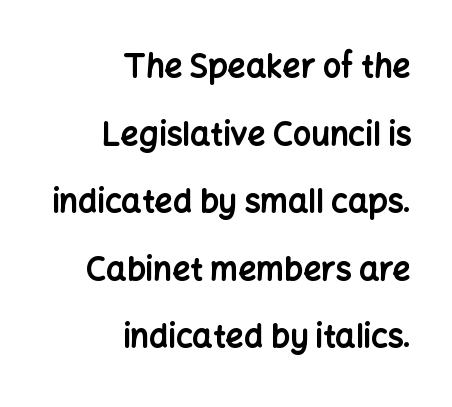
The image shows 32 px bold sans-serif type, upright; set right-aligned, loose line spacing (2.11x), normal letter spacing, not underlined; low stroke contrast and a medium x-height.
